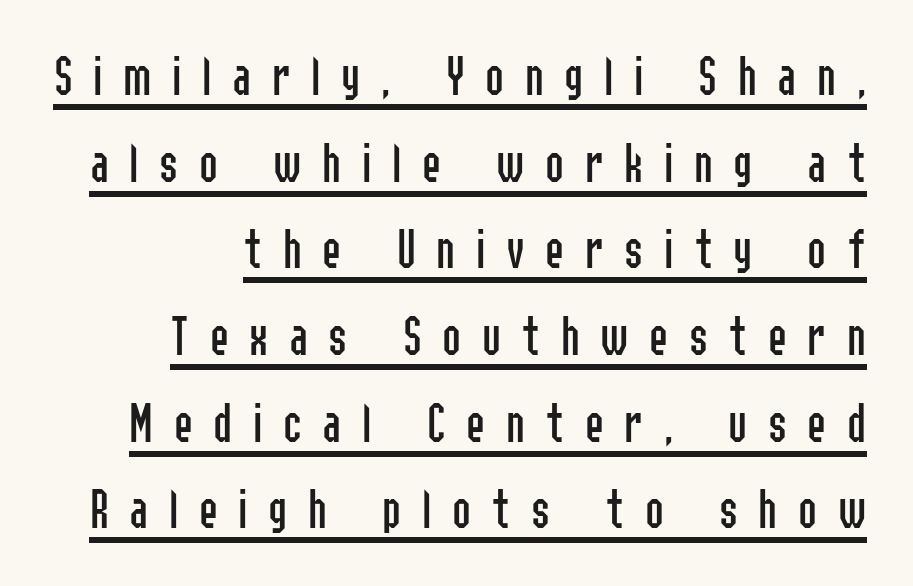
Reading down the block, your eye finds every line finishing at a fixed right position. Glance below the letters and you will spot a drawn line. The letters stand upright; this is a roman face. Letterform terminals end flat and unadorned throughout the passage.
